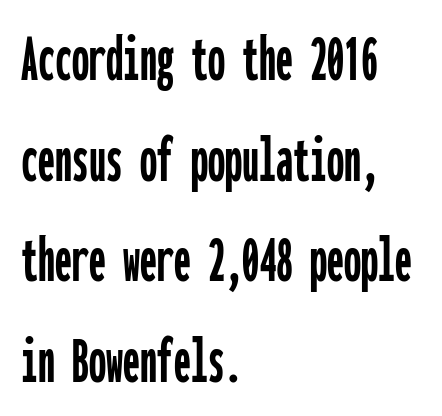
{"serif": "no", "italic": "no", "width": "condensed", "stroke_contrast": "low", "x_height": "medium", "monospaced": "yes", "underline": "no", "align": "left", "line_spacing": "normal", "line_spacing_ratio": 1.48, "letter_spacing": "normal", "letter_spacing_em": 0.0, "glyph_px": 68}
